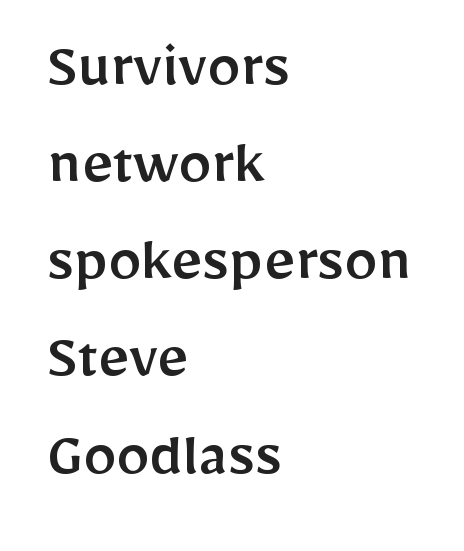
Italic? Not at all — the glyphs are vertical. The gaps between neighbouring characters are ordinary and unremarkable. A student would call this left alignment; a typographer would say flush left, rag right. Spacing verdict: proportional, widths tailored to each character. Descenders hang freely into open space. The passage shown is typeset with a sans-serif family.
